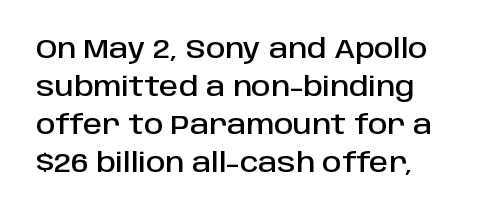
{"italic": "no", "underline": "no", "align": "left", "line_spacing": "normal", "line_spacing_ratio": 1.41, "letter_spacing": "normal", "letter_spacing_em": 0.0, "glyph_px": 27}
